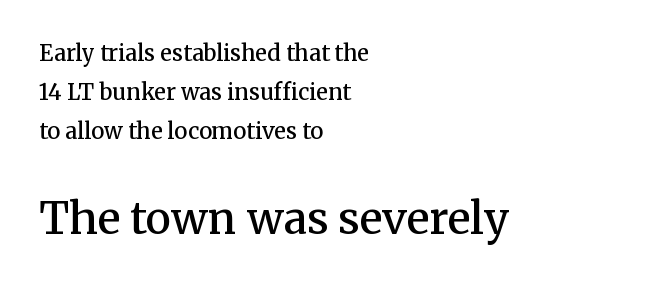
The image shows 43 px semibold serif type, upright; set left-aligned, line spacing 1.78x, normal letter spacing, not underlined; the second (bottom) block is 1.95x larger; medium stroke contrast and a medium x-height.
